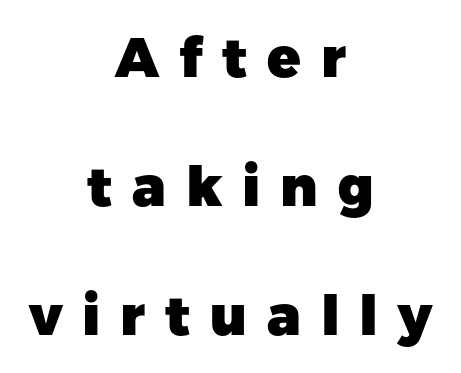
{"serif": "no", "italic": "no", "bold": "yes", "weight": "heavy", "width": "normal", "stroke_contrast": "low", "x_height": "medium", "monospaced": "no", "underline": "no", "align": "center", "line_spacing": "loose", "line_spacing_ratio": 2.35, "letter_spacing": "wide", "letter_spacing_em": 0.36, "glyph_px": 55}
